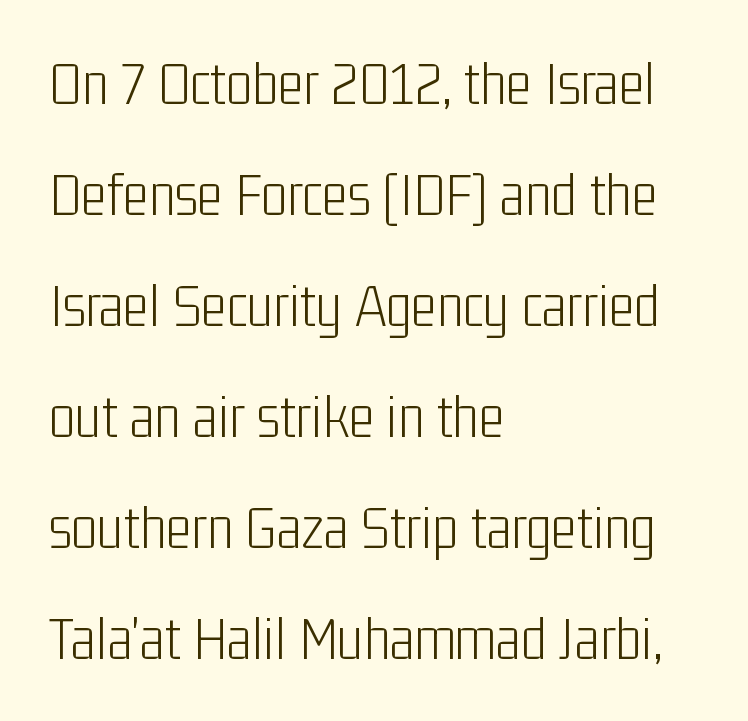
Q: Is the text bold? A: No.
Q: Is the text italic (slanted)? A: No, it is upright.
Q: Is the typeface a serif or a sans-serif typeface? A: Sans-serif.
Q: Is the text underlined? A: No.
Q: How is the paragraph aligned? A: Left-aligned.
Q: Is the spacing between letters normal or unusually wide? A: Normal.
Q: Width (condensed, normal, or wide)? A: Condensed.
Q: Stroke contrast? A: Low.
Q: x-height? A: Medium.
Q: Monospaced? A: No.
